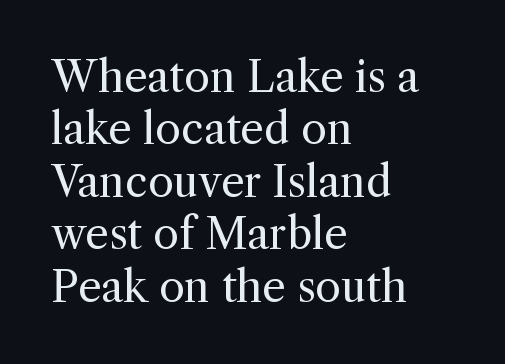
The image shows 42 px regular-weight serif type, upright; set left-aligned, normal line spacing (1.25x), normal letter spacing, not underlined; a medium x-height.
